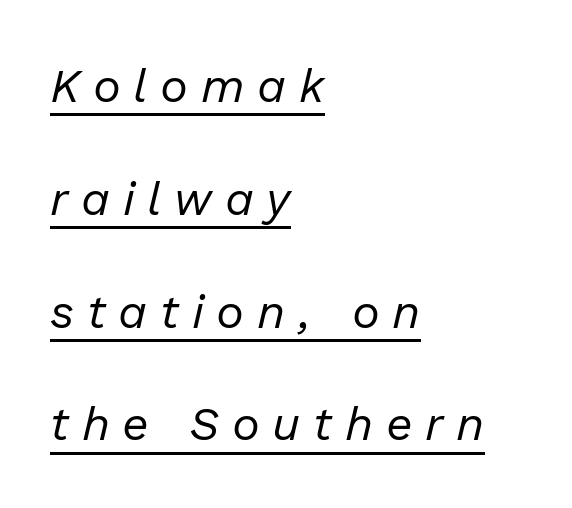
Q: Is the text bold? A: No.
Q: Is the text italic (slanted)? A: Yes, it leans right by about 13 degrees.
Q: Is the text underlined? A: Yes.
Q: How is the paragraph aligned? A: Left-aligned.
Q: Is the spacing between letters normal or unusually wide? A: Unusually wide.
Q: Is the spacing between lines tight, normal or loose? A: Loose.
Q: Width (condensed, normal, or wide)? A: Normal.
Q: Stroke contrast? A: Low.
Q: x-height? A: Medium.
Q: Monospaced? A: No.
